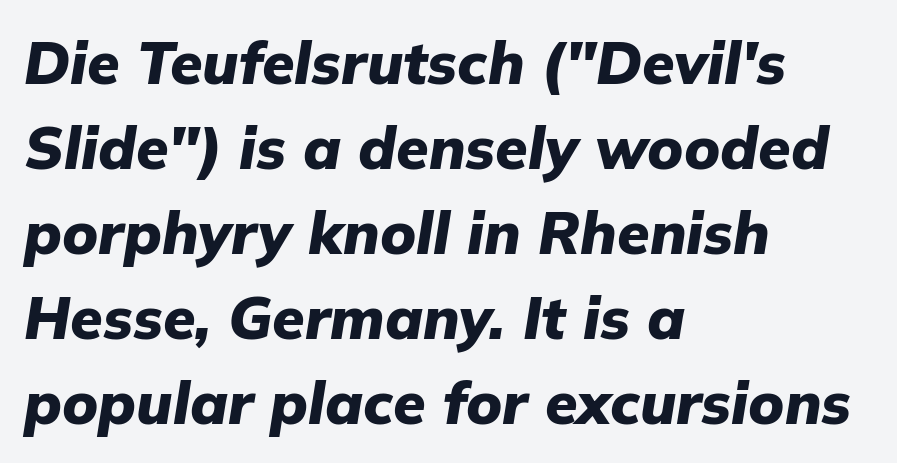
The image shows 59 px heavy type, italic (leaning right); set left-aligned, normal line spacing (1.44x), normal letter spacing, not underlined; low stroke contrast and a medium x-height.
